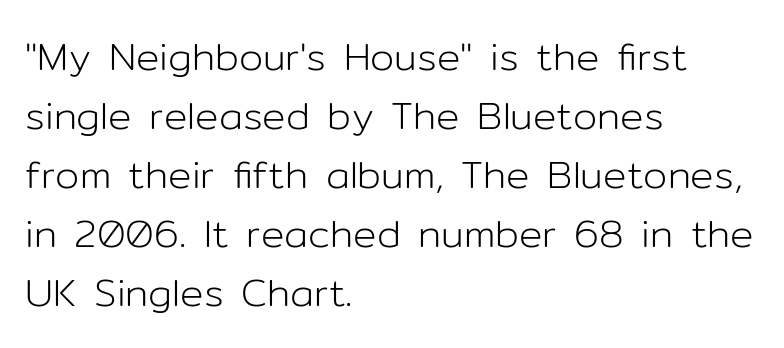
Does the copy run flush right? No — it runs flush left. Each row of text sits above clean, open space. Stems here are at most as thick as an everyday book face. Words appear dense and cohesive because spacing is normal.
